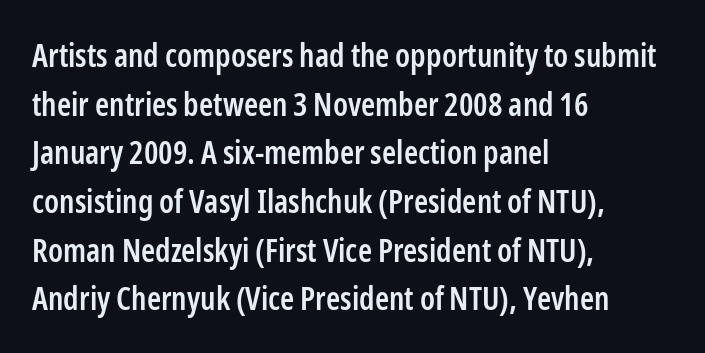
Q: Is the text bold? A: Semi-bold.
Q: Is the text italic (slanted)? A: No, it is upright.
Q: Is the typeface a serif or a sans-serif typeface? A: Sans-serif.
Q: Is the text underlined? A: No.
Q: How is the paragraph aligned? A: Left-aligned.
Q: Is the spacing between letters normal or unusually wide? A: Normal.
Q: Is the spacing between lines tight, normal or loose? A: Normal.
Q: Width (condensed, normal, or wide)? A: Condensed.
Q: Stroke contrast? A: Low.
Q: x-height? A: Medium.
Q: Monospaced? A: No.
